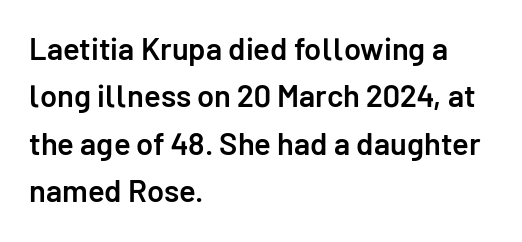
Q: Is the text bold? A: Semi-bold.
Q: Is the text italic (slanted)? A: No, it is upright.
Q: Is the typeface a serif or a sans-serif typeface? A: Sans-serif.
Q: Is the text underlined? A: No.
Q: How is the paragraph aligned? A: Left-aligned.
Q: Is the spacing between letters normal or unusually wide? A: Normal.
Q: Is the spacing between lines tight, normal or loose? A: Normal.
Q: Width (condensed, normal, or wide)? A: Normal.
Q: Stroke contrast? A: Low.
Q: x-height? A: Medium.
Q: Monospaced? A: No.
